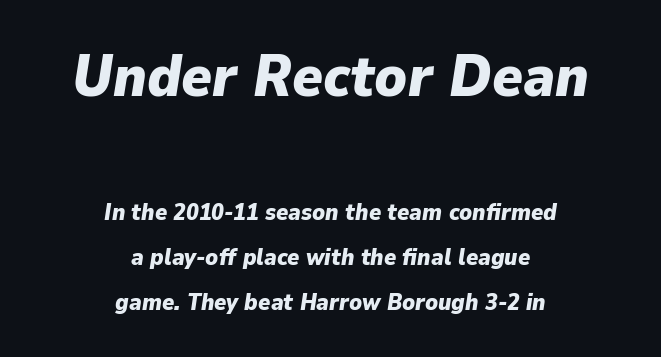
The image shows 58 px heavy type, italic (leaning right); set centered, loose line spacing (1.95x), normal letter spacing, not underlined; the first (top) block is 2.52x larger; low stroke contrast and a medium x-height.
